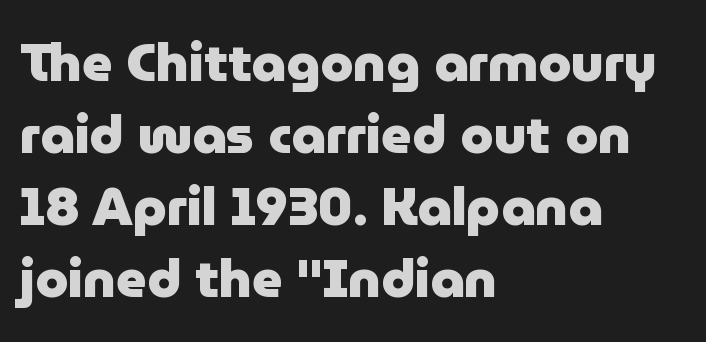
The image shows 53 px heavy sans-serif type, upright; set left-aligned, normal line spacing (1.36x), normal letter spacing, not underlined; low stroke contrast and a medium x-height.
